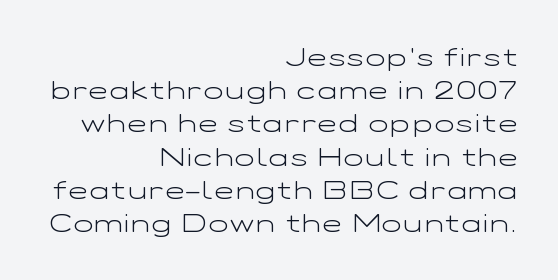
Bold? No — there's no thickening of the strokes. Typeset ragged left — the right edge is the straight one. Upright lettering throughout. The baseline area is clear. Does the leading feel generous? No, just average.
